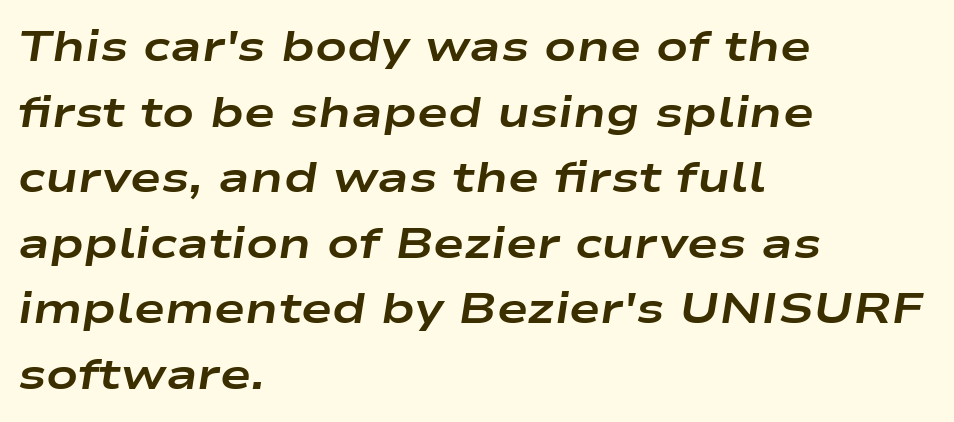
{"italic": "yes", "lean": "right", "slant_degrees": 9, "bold": "yes", "weight": "bold", "width": "wide", "stroke_contrast": "low", "x_height": "medium", "monospaced": "no", "underline": "no", "align": "left", "line_spacing": "normal", "line_spacing_ratio": 1.56, "letter_spacing": "normal", "letter_spacing_em": 0.0, "glyph_px": 42}
